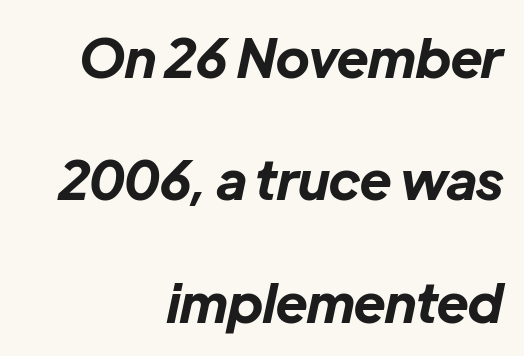
{"italic": "yes", "lean": "right", "slant_degrees": 12, "bold": "yes", "weight": "bold", "width": "normal", "stroke_contrast": "low", "x_height": "medium", "monospaced": "no", "underline": "no", "align": "right", "line_spacing": "loose", "line_spacing_ratio": 2.31, "letter_spacing": "normal", "letter_spacing_em": 0.0, "glyph_px": 53}
